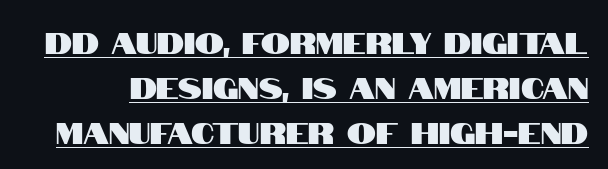
Check where the strokes stop: nothing finishes them off — pure sans. The rendered words wear a rule along their underside. Looks like regular typesetting: each glyph gets only the width it needs. Every stem runs plumb, perpendicular to the baseline.
